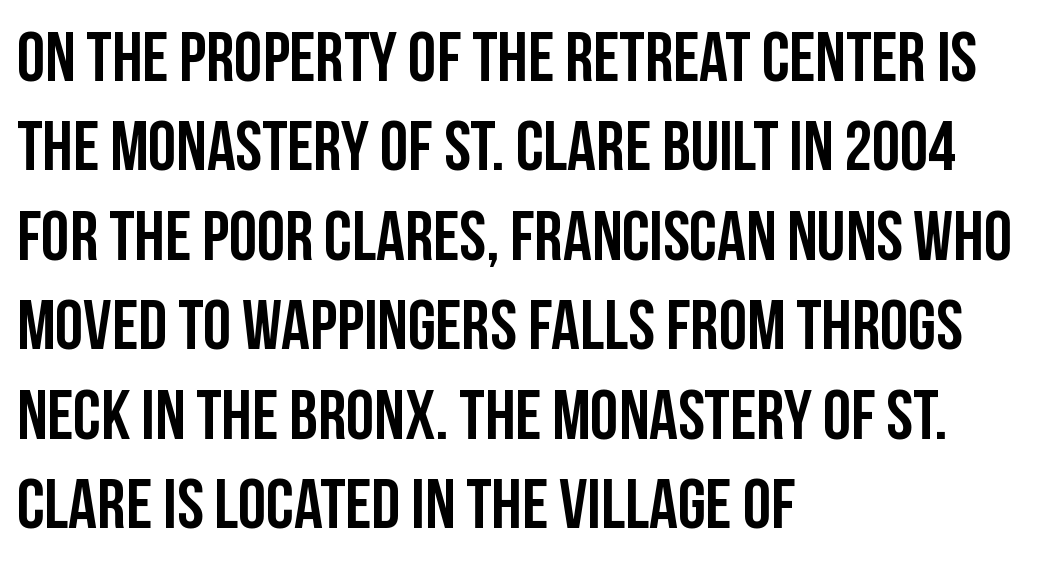
The image shows 71 px condensed sans-serif type, upright; set left-aligned, normal line spacing (1.26x), normal letter spacing, not underlined; low stroke contrast and a large x-height.
